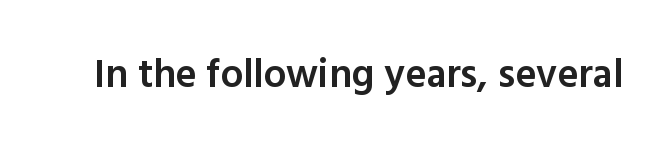
Firm but not heavy-handed strokes: this text is semibold. A clean baseline with only descenders dipping below it. What stands out about the letter spacing? Nothing — it is the standard amount. A typesetter would label this face a sans. The face used here is proportionally spaced, like ordinary book or web type. This is the regular roman posture of the typeface.
